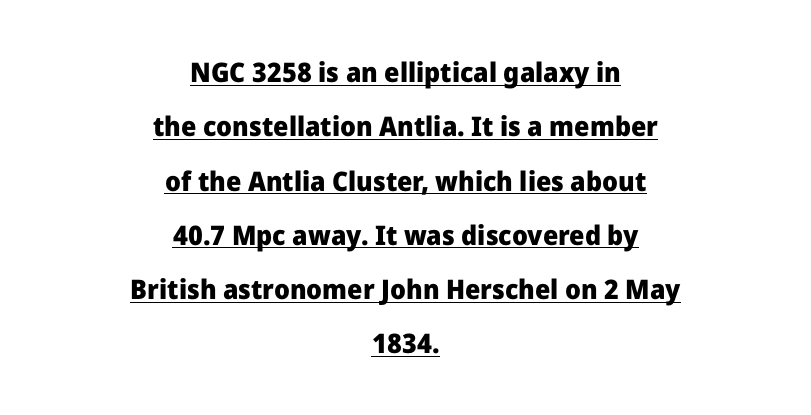
{"italic": "no", "bold": "yes", "underline": "yes", "align": "center", "line_spacing": "loose", "line_spacing_ratio": 2.01, "letter_spacing": "normal", "letter_spacing_em": 0.0, "glyph_px": 27}
